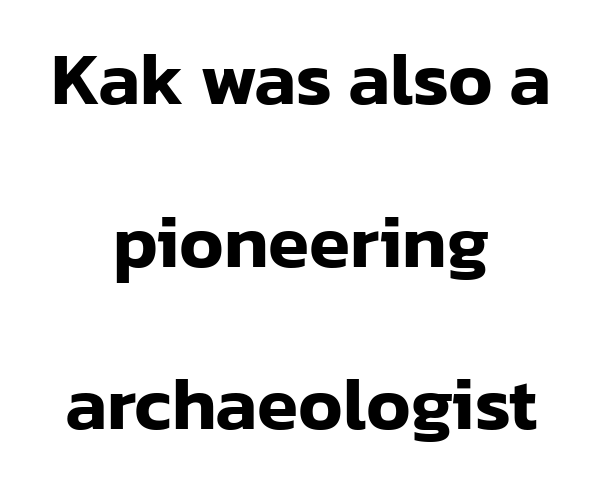
The image shows 75 px sans-serif type, upright; set centered, loose line spacing (2.17x), normal letter spacing, not underlined; low stroke contrast and a medium x-height.
